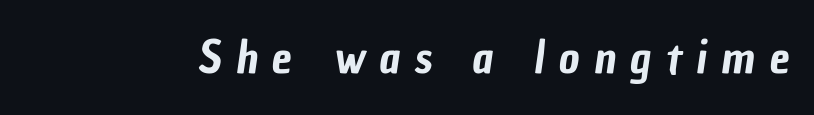
{"serif": "no", "width": "condensed", "stroke_contrast": "low", "x_height": "medium", "monospaced": "no", "underline": "no", "letter_spacing": "wide", "letter_spacing_em": 0.32, "glyph_px": 45}
